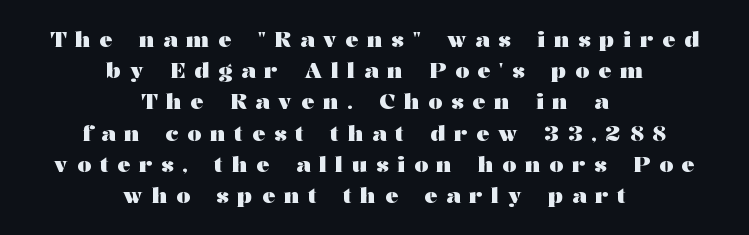
The image shows 22 px bold type, upright; set centered, normal line spacing (1.42x), unusually wide letter spacing (+0.4 em), not underlined.
